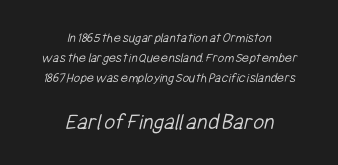
{"bold": "no", "underline": "no", "align": "center", "line_spacing": "normal", "line_spacing_ratio": 1.43, "letter_spacing": "normal", "letter_spacing_em": 0.0, "larger_block": "second", "size_ratio": 1.71, "glyph_px": 24}
